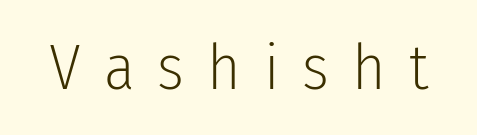
The image shows 64 px light, condensed sans-serif type, upright; set unusually wide letter spacing (+0.36 em), not underlined; low stroke contrast and a medium x-height.
